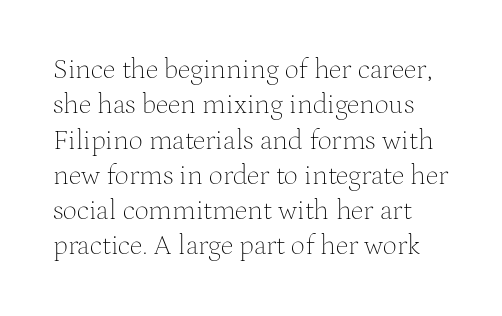
Q: Is the text bold? A: No.
Q: Is the text italic (slanted)? A: No, it is upright.
Q: Is the typeface a serif or a sans-serif typeface? A: Serif.
Q: Is the text underlined? A: No.
Q: Is the spacing between letters normal or unusually wide? A: Normal.
Q: Is the spacing between lines tight, normal or loose? A: Normal.
Q: Width (condensed, normal, or wide)? A: Normal.
Q: Stroke contrast? A: Medium.
Q: x-height? A: Medium.
Q: Monospaced? A: No.
